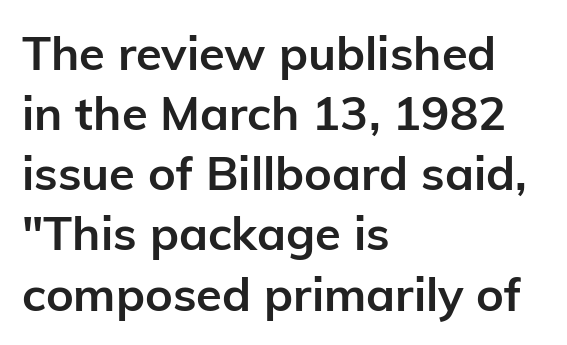
{"serif": "no", "italic": "no", "bold": "yes", "weight": "semibold", "width": "normal", "stroke_contrast": "low", "x_height": "medium", "monospaced": "no", "underline": "no", "align": "left", "line_spacing": "normal", "line_spacing_ratio": 1.28, "letter_spacing": "normal", "letter_spacing_em": 0.0, "glyph_px": 47}
